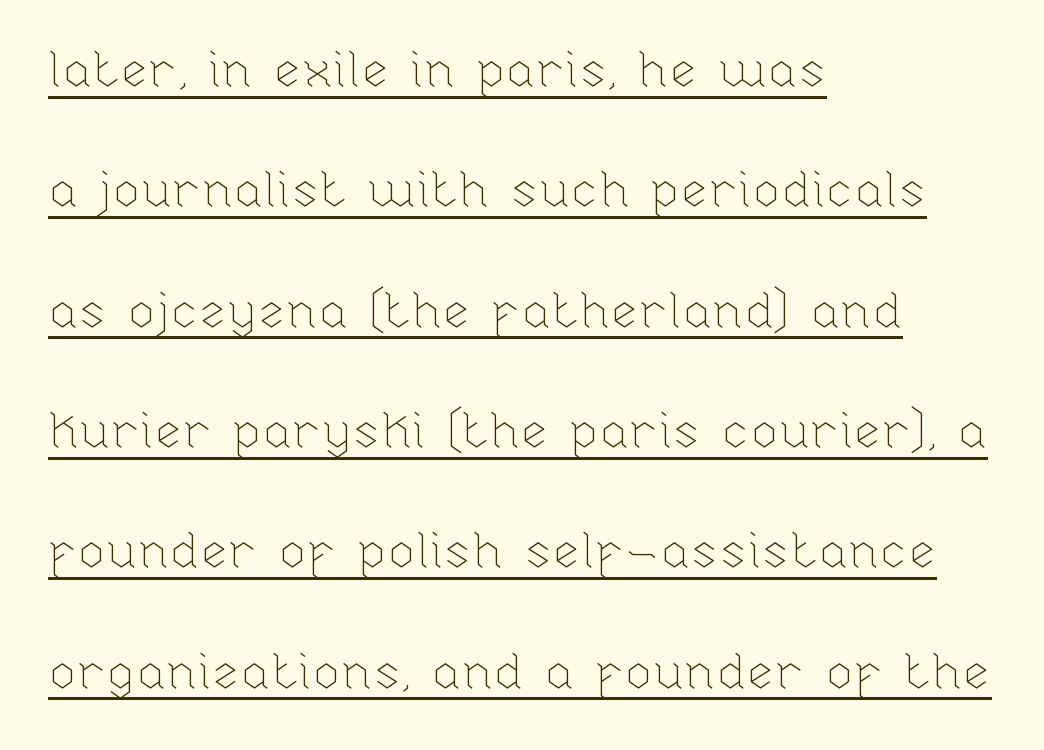
The image shows 51 px thin type, upright; set left-aligned, loose line spacing (2.36x), normal letter spacing, underlined; low stroke contrast and a medium x-height.
